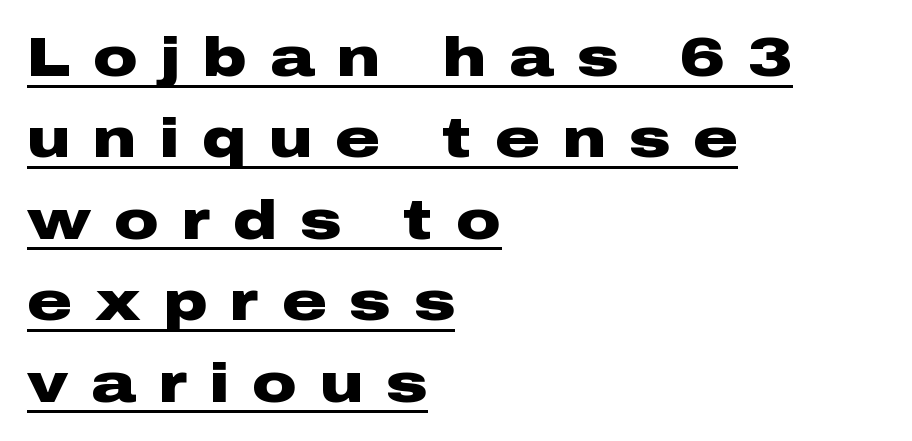
The image shows 55 px heavy, wide sans-serif type, upright; set left-aligned, normal line spacing (1.48x), unusually wide letter spacing (+0.42 em), underlined; low stroke contrast and a medium x-height.
